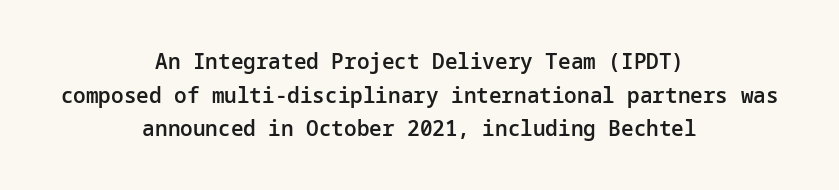
{"italic": "no", "bold": "semi", "underline": "no", "align": "center", "line_spacing": "normal", "line_spacing_ratio": 1.6, "letter_spacing": "normal", "letter_spacing_em": 0.0, "glyph_px": 21}
